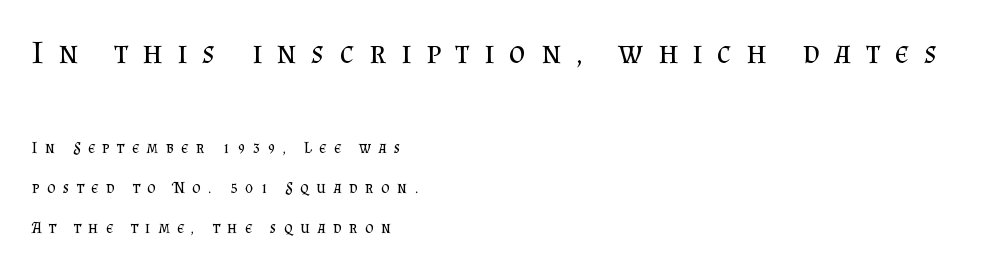
The image shows 32 px regular-weight serif type, upright; set left-aligned, loose line spacing (2.49x), unusually wide letter spacing (+0.47 em), not underlined; the first (top) block is 2.0x larger; medium stroke contrast and a small x-height.
